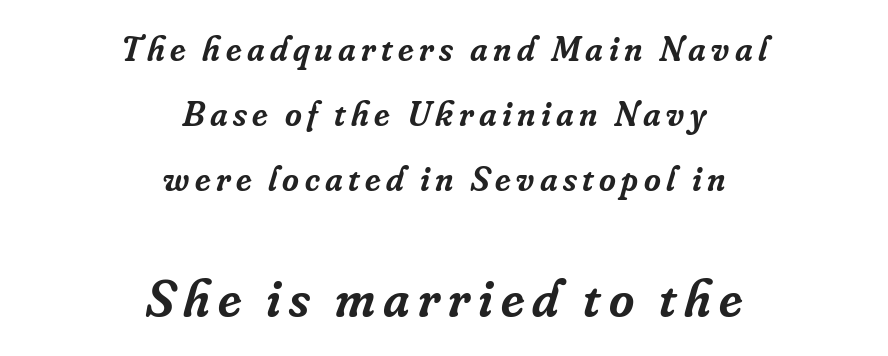
Q: Is the text bold? A: Semi-bold.
Q: Is the text italic (slanted)? A: Yes, it leans right by about 16 degrees.
Q: Is the typeface a serif or a sans-serif typeface? A: Serif.
Q: Is the text underlined? A: No.
Q: How is the paragraph aligned? A: Centered.
Q: Which block of text is set in a larger size, the first (top) or the second (bottom)? A: The second (bottom) one.
Q: Width (condensed, normal, or wide)? A: Normal.
Q: Stroke contrast? A: Low.
Q: x-height? A: Small.
Q: Monospaced? A: No.
